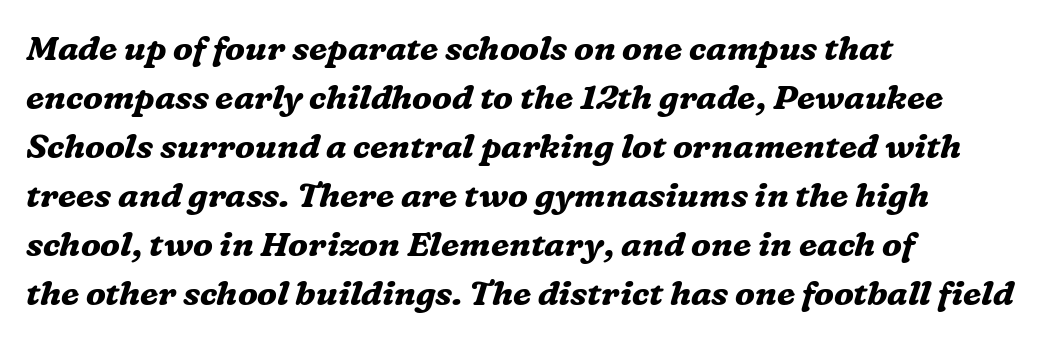
Q: Is the text bold? A: Yes.
Q: Is the text italic (slanted)? A: Yes, it leans right by about 16 degrees.
Q: Is the typeface a serif or a sans-serif typeface? A: Serif.
Q: Is the text underlined? A: No.
Q: How is the paragraph aligned? A: Left-aligned.
Q: Is the spacing between letters normal or unusually wide? A: Normal.
Q: Is the spacing between lines tight, normal or loose? A: Normal.
Q: Width (condensed, normal, or wide)? A: Normal.
Q: Stroke contrast? A: Medium.
Q: x-height? A: Medium.
Q: Monospaced? A: No.
